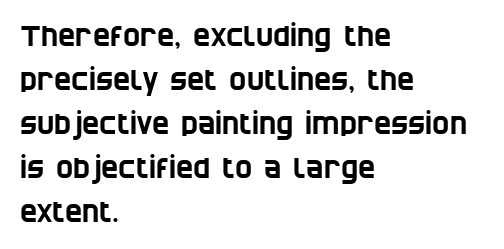
Q: Is the typeface a serif or a sans-serif typeface? A: Sans-serif.
Q: Is the text underlined? A: No.
Q: How is the paragraph aligned? A: Left-aligned.
Q: Is the spacing between letters normal or unusually wide? A: Normal.
Q: Is the spacing between lines tight, normal or loose? A: Normal.
Q: Width (condensed, normal, or wide)? A: Condensed.
Q: Stroke contrast? A: Low.
Q: x-height? A: Large.
Q: Monospaced? A: No.
